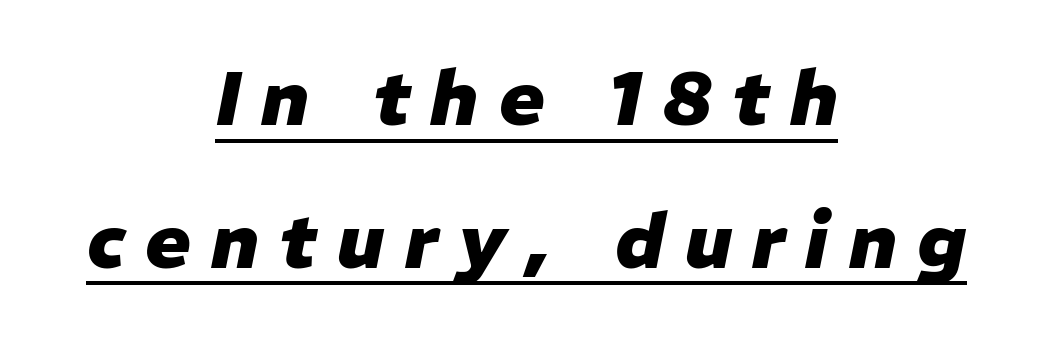
The image shows 76 px heavy type, italic (leaning right); set centered, line spacing 1.88x, unusually wide letter spacing (+0.27 em), underlined; low stroke contrast and a medium x-height.
